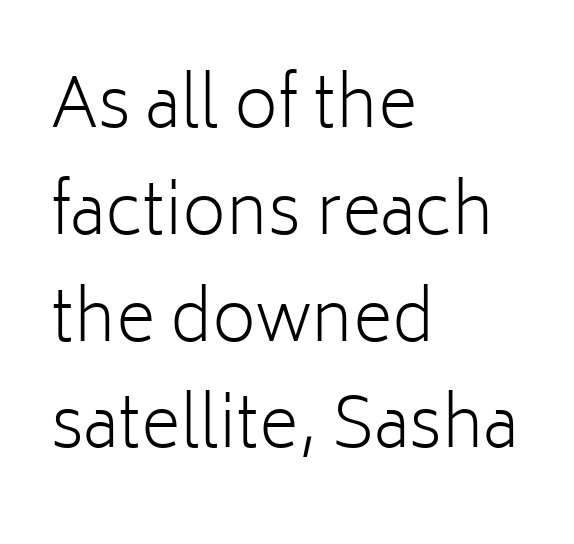
The image shows 68 px light sans-serif type, upright; set left-aligned, normal line spacing (1.57x), normal letter spacing, not underlined; low stroke contrast and a medium x-height.
